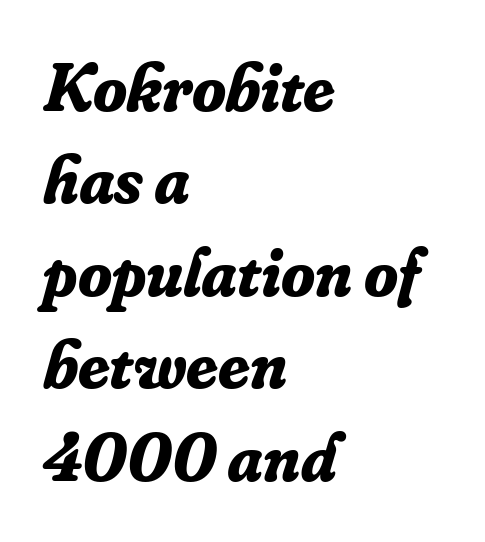
The image shows 69 px bold serif type, italic (leaning right); set left-aligned, normal line spacing (1.34x), normal letter spacing, not underlined; low stroke contrast and a small x-height.
